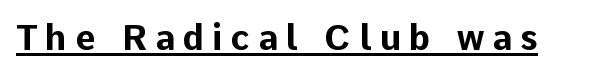
Letter spacing: wide. Is there an underline? Yes — a line sits under the letters. Character widths vary here, with narrow letters taking less room than wide ones. These words are printed bold, with thick strokes throughout.
